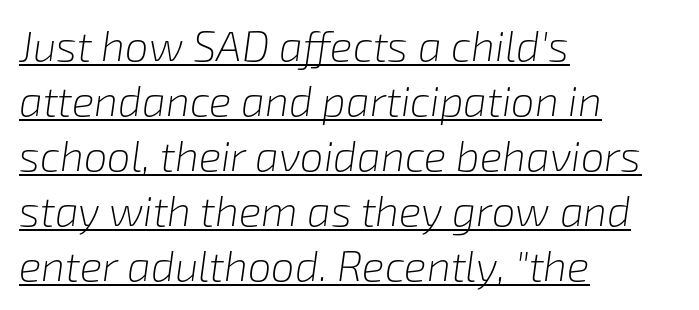
How would I describe the line gaps? Plain and ordinary. Check the space under the baseline: a stroke is drawn there. Each stroke keeps to a modest, everyday thickness or less. Tall strokes in this sample are angled rather than plumb.
